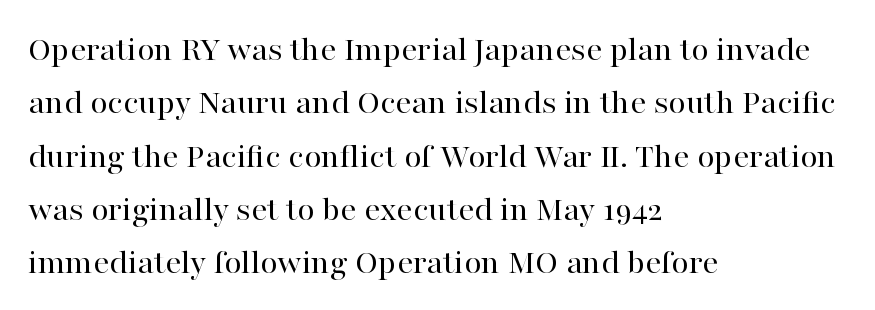
The rows are spaced the way most documents space them. Leftover space on each line is placed entirely after the last word. Do the characters align in a grid? No, the font is proportional. Letterform terminals end in serifs throughout the passage. A bare baseline throughout the passage.
